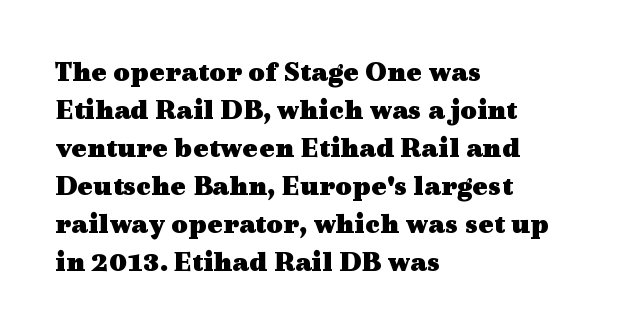
Strokes here are thick enough to call this a true bold. Line beginnings align vertically; line endings do not. Is this a fixed-width face? No — the glyphs have proportional, varying widths. The words here are not underlined. Rows of type keep a routine distance in the vertical direction.
